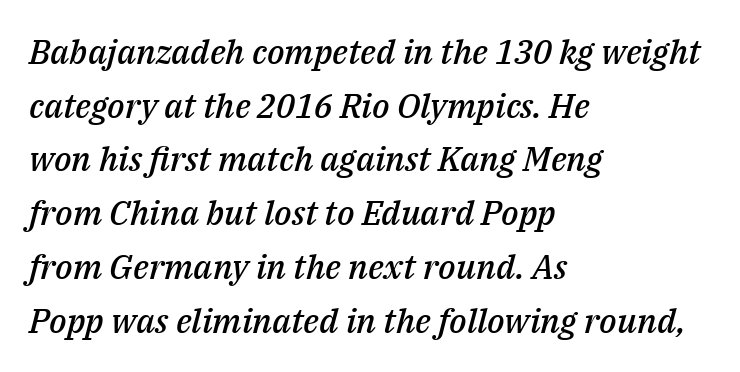
These lines are rendered in a variable-pitch font. Caption: multi-line text, flush left, ragged right. Characters follow at the spacing the type designer built in. Does the lettering tilt? It does — this is italic. Honestly, the row spacing looks completely unremarkable.
